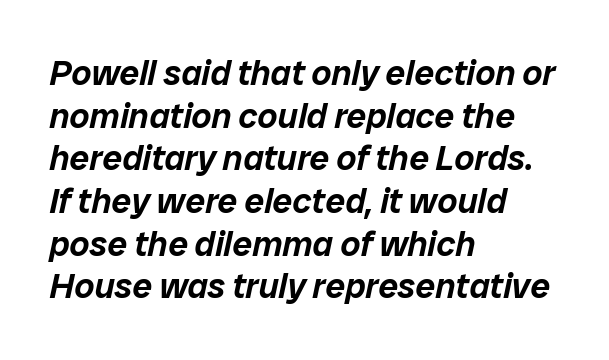
An italicized treatment has been applied to the whole sample. Honestly, there is no underline to notice here at all. This sample has the flowing, uneven cadence of proportional lettering. Horizontal alignment here is leftward, the default for most running prose.
